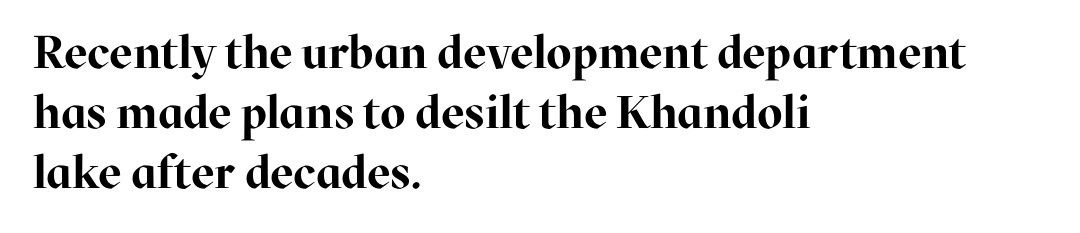
Q: Is the text bold? A: Yes.
Q: Is the text italic (slanted)? A: No, it is upright.
Q: Is the typeface a serif or a sans-serif typeface? A: Serif.
Q: Is the text underlined? A: No.
Q: How is the paragraph aligned? A: Left-aligned.
Q: Is the spacing between letters normal or unusually wide? A: Normal.
Q: Is the spacing between lines tight, normal or loose? A: Normal.
Q: Width (condensed, normal, or wide)? A: Normal.
Q: Stroke contrast? A: High.
Q: x-height? A: Medium.
Q: Monospaced? A: No.
